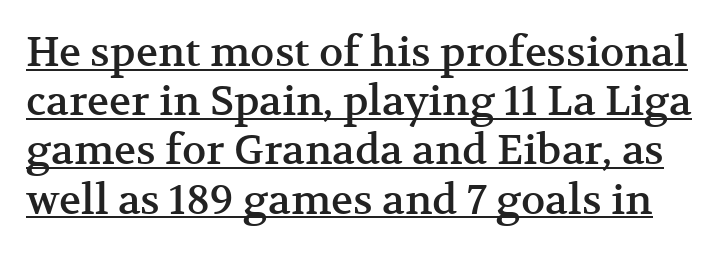
{"serif": "yes", "italic": "no", "width": "normal", "stroke_contrast": "medium", "x_height": "medium", "monospaced": "no", "underline": "yes", "line_spacing_ratio": 1.2, "letter_spacing": "normal", "letter_spacing_em": 0.0, "glyph_px": 41}
